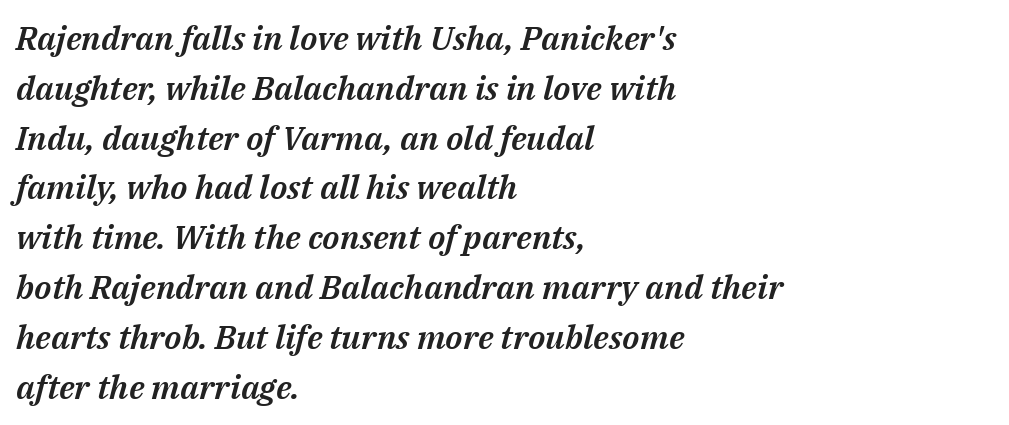
{"italic": "yes", "lean": "right", "slant_degrees": 14, "width": "normal", "stroke_contrast": "medium", "x_height": "medium", "monospaced": "no", "underline": "no", "align": "left", "line_spacing": "normal", "line_spacing_ratio": 1.51, "letter_spacing": "normal", "letter_spacing_em": 0.0, "glyph_px": 33}
